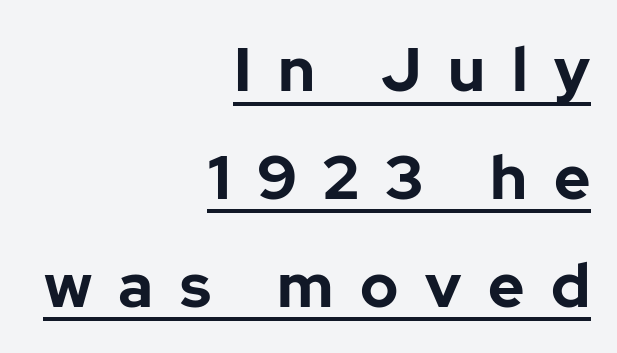
The type sits square on the baseline with zero lean. The rendering uses natural spacing where letterforms have individual widths. In CSS terms this would be text-align: right. Heft: maximum for text — a bold. The designer went with a sans here, leaving each stem footless. The face used here appears with an underline applied.
